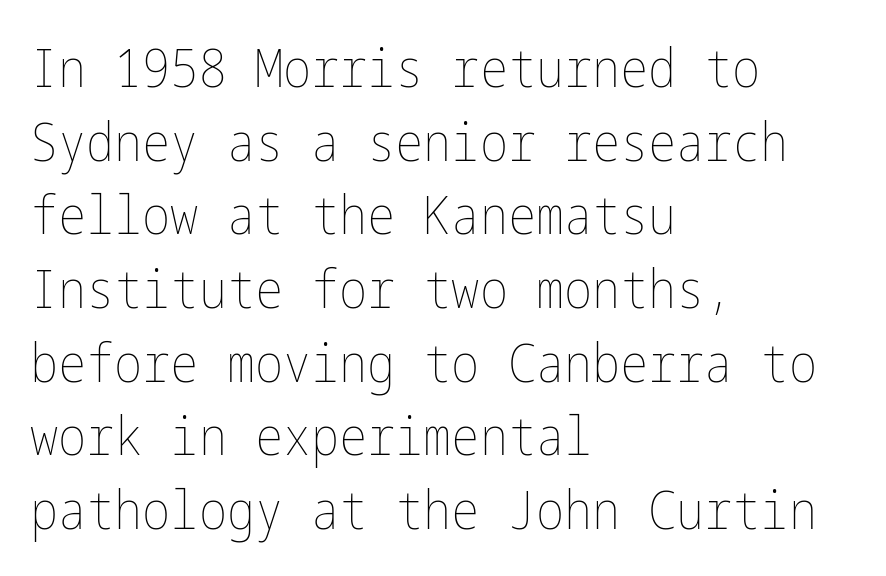
{"italic": "no", "bold": "no", "weight": "thin", "width": "condensed", "stroke_contrast": "low", "x_height": "medium", "underline": "no", "align": "left", "line_spacing": "normal", "line_spacing_ratio": 1.39, "letter_spacing": "normal", "letter_spacing_em": 0.0, "glyph_px": 53}
